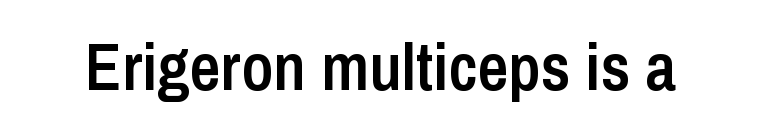
The rendering uses natural spacing where letterforms have individual widths. The glyphs have the mass of a demibold cut, below bold. The letters stand straight up with perfectly vertical stems. Clear beneath every line of the passage. The letters carry no serifs — their stems end cleanly without finishing strokes. The letters sit at their default tracking, neither squeezed nor spread.
